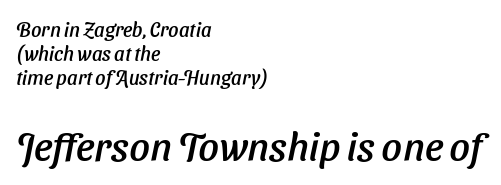
The designer gave the closing block more size than the opening block. Inter-character spacing is left at the font's built-in metrics. Underline: absent.
